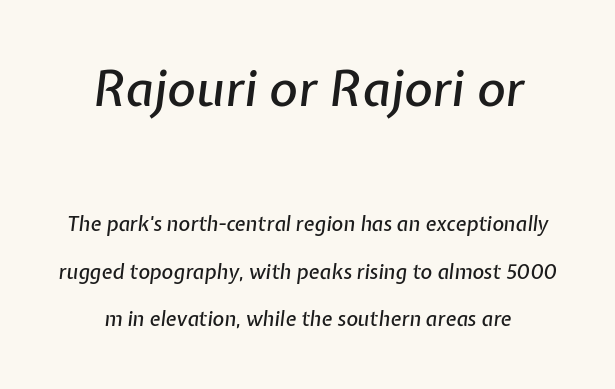
Horizontal bands of white between lines are thick stripes. Proportional: the letters do not fall into vertical columns. The specimen omits any rule beneath the text block's lines. The composition opens big and finishes small.
